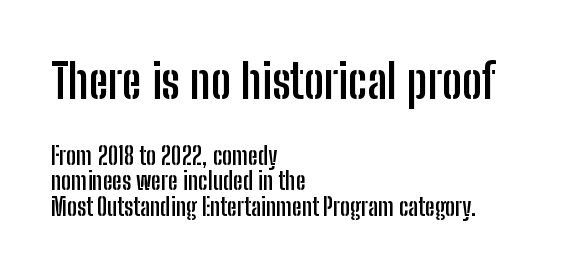
{"serif": "no", "italic": "no", "bold": "yes", "weight": "semibold", "width": "condensed", "stroke_contrast": "low", "x_height": "medium", "monospaced": "no", "underline": "no", "align": "left", "line_spacing": "tight", "line_spacing_ratio": 1.07, "letter_spacing": "normal", "letter_spacing_em": 0.0, "larger_block": "first", "size_ratio": 2.0, "glyph_px": 48}
